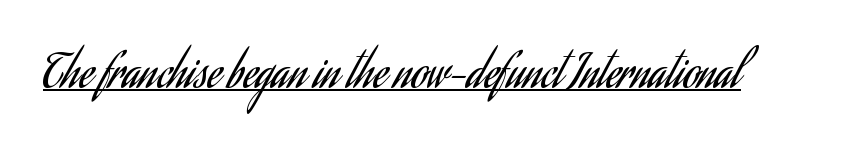
The image shows 45 px regular-weight, condensed sans-serif type; set normal letter spacing, underlined; low stroke contrast and a small x-height.
